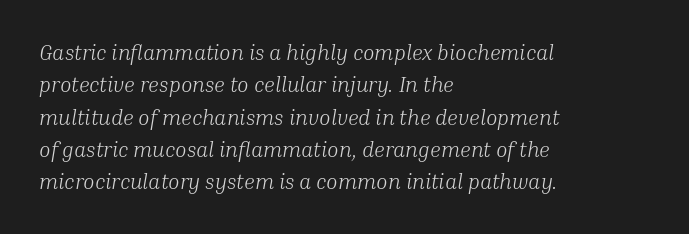
Q: Is the text bold? A: No.
Q: Is the text italic (slanted)? A: Yes, it leans right by about 10 degrees.
Q: Is the text underlined? A: No.
Q: How is the paragraph aligned? A: Left-aligned.
Q: Is the spacing between letters normal or unusually wide? A: Normal.
Q: Is the spacing between lines tight, normal or loose? A: Normal.
